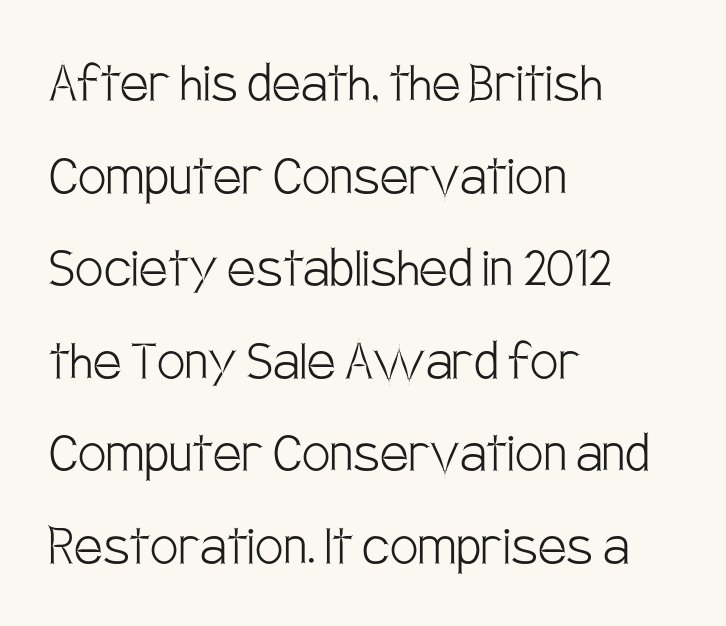
Here the designer chose a conventional face with non-uniform glyph widths. Notice how the passage keeps a crisp vertical edge on the left only. Quick note: interline space is typical. The passage shown is typeset with a sans-serif family.
